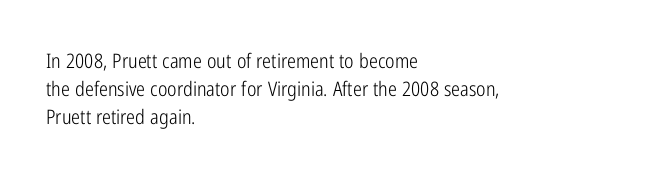
Nothing heavy about these letters — not bold at all. Compared with a centered layout, this one pins lines to the left instead. Spacing between characters is what you'd get straight out of the box. Posture: vertical. Anything drawn beneath the words? Only blank space.
